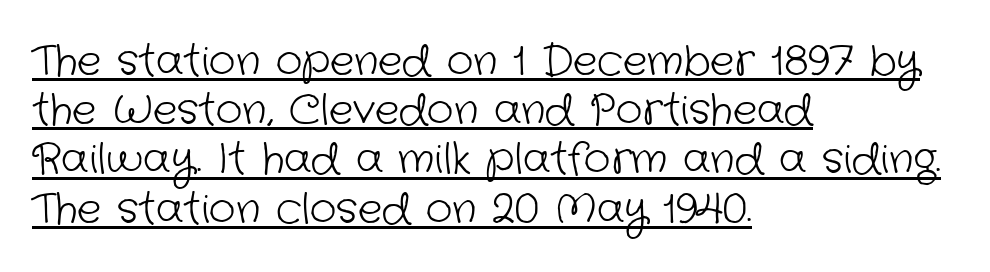
The image shows 41 px light sans-serif type; set left-aligned, line spacing 1.2x, normal letter spacing, underlined; low stroke contrast and a medium x-height.
